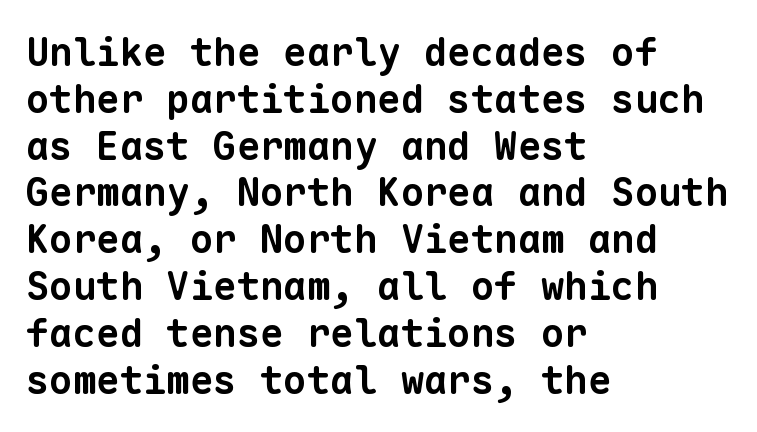
Q: Is the text bold? A: Yes.
Q: Is the typeface a serif or a sans-serif typeface? A: Sans-serif.
Q: Is the text underlined? A: No.
Q: How is the paragraph aligned? A: Left-aligned.
Q: Is the spacing between letters normal or unusually wide? A: Normal.
Q: Width (condensed, normal, or wide)? A: Normal.
Q: Stroke contrast? A: Low.
Q: x-height? A: Medium.
Q: Monospaced? A: Yes.
